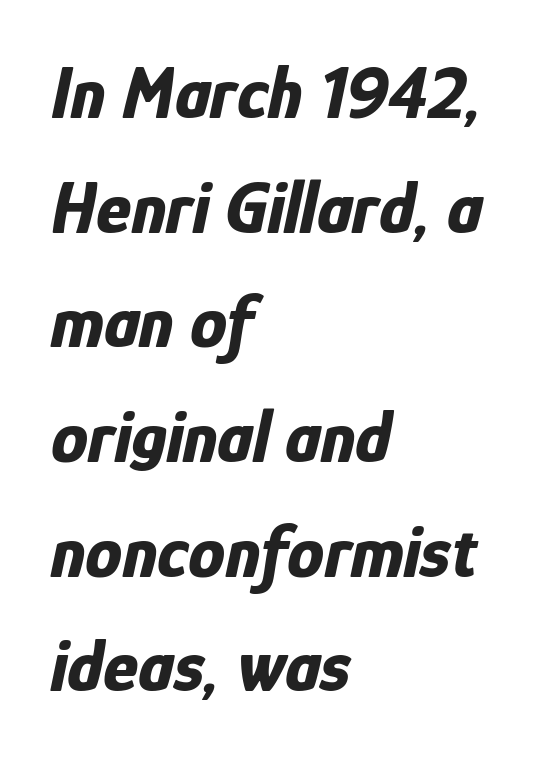
Left-aligned paragraph, ragged on the right. Stroke thickness is high; the sample reads as a true bold. The area under the type is left untouched. The space between consecutive lines is moderate. A typesetter would mark this as italic. The rendering keeps characters at their native spacing.
